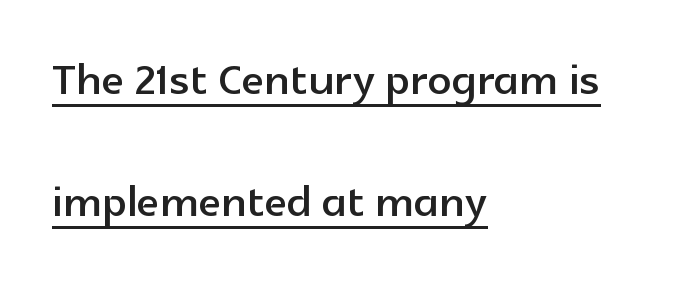
This is underlined copy, the kind a proofreader might mark for attention. You could not count columns in this text — the font is proportionally spaced. A roman cut, with each character standing at attention. Reading down the block, your eye returns to a fixed left position each line. These lines are composed in type without serifs. The vertical gap from one line to the next is large.
